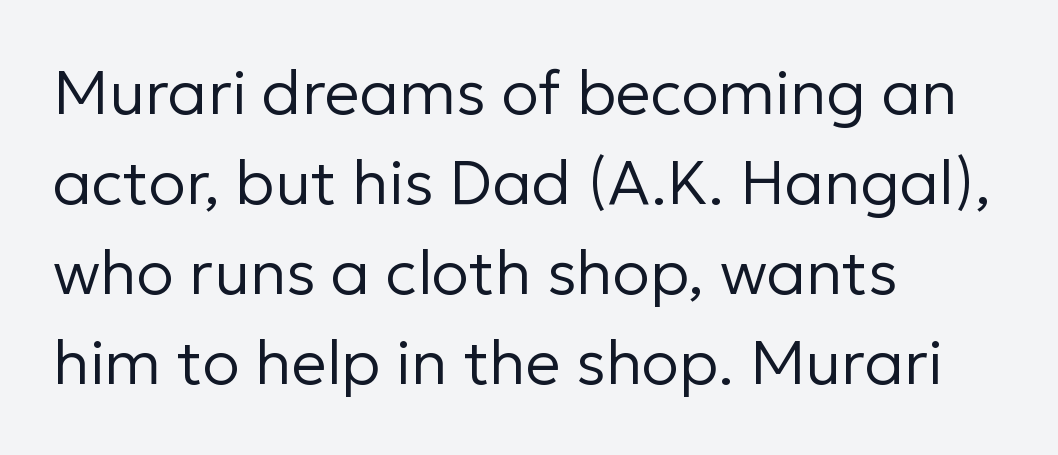
{"serif": "no", "italic": "no", "bold": "no", "weight": "regular", "width": "normal", "stroke_contrast": "low", "x_height": "medium", "monospaced": "no", "underline": "no", "align": "left", "line_spacing": "normal", "line_spacing_ratio": 1.45, "letter_spacing": "normal", "letter_spacing_em": 0.0, "glyph_px": 62}
